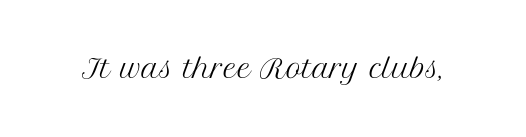
The image shows 26 px text type; set normal letter spacing, not underlined.
